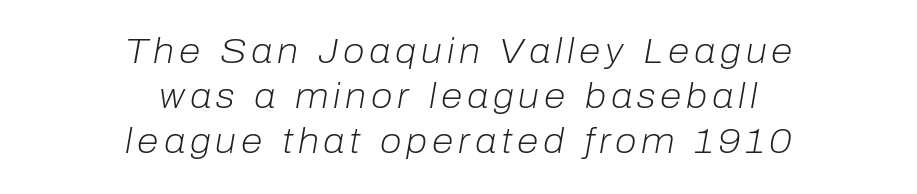
Q: Is the text bold? A: No.
Q: Is the text italic (slanted)? A: Yes, it leans right by about 10 degrees.
Q: Is the text underlined? A: No.
Q: How is the paragraph aligned? A: Centered.
Q: Is the spacing between lines tight, normal or loose? A: Normal.
Q: Width (condensed, normal, or wide)? A: Normal.
Q: Stroke contrast? A: Low.
Q: x-height? A: Medium.
Q: Monospaced? A: No.
